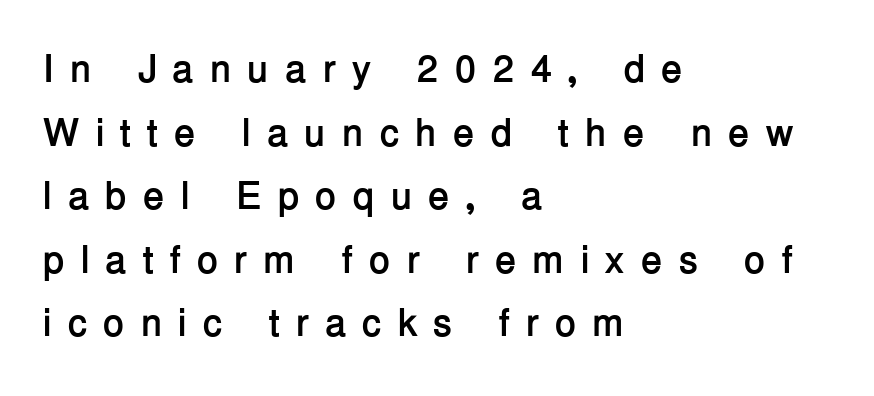
The image shows 39 px semibold sans-serif type, upright; set left-aligned, normal line spacing (1.63x), unusually wide letter spacing (+0.41 em), not underlined; low stroke contrast and a medium x-height.
